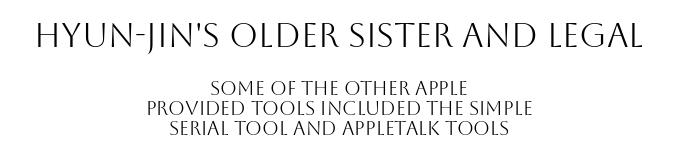
Q: Is the text bold? A: No.
Q: Is the text italic (slanted)? A: No, it is upright.
Q: Is the typeface a serif or a sans-serif typeface? A: Sans-serif.
Q: Is the text underlined? A: No.
Q: How is the paragraph aligned? A: Centered.
Q: Is the spacing between letters normal or unusually wide? A: Normal.
Q: Is the spacing between lines tight, normal or loose? A: Tight.
Q: Which block of text is set in a larger size, the first (top) or the second (bottom)? A: The first (top) one.
Q: Width (condensed, normal, or wide)? A: Normal.
Q: Stroke contrast? A: Medium.
Q: x-height? A: Large.
Q: Monospaced? A: No.
